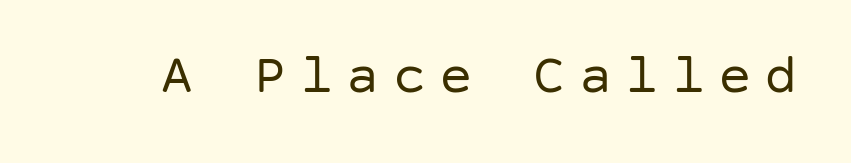
{"serif": "no", "italic": "no", "bold": "no", "weight": "regular", "width": "normal", "stroke_contrast": "low", "x_height": "large", "underline": "no", "letter_spacing": "wide", "letter_spacing_em": 0.23, "glyph_px": 56}
